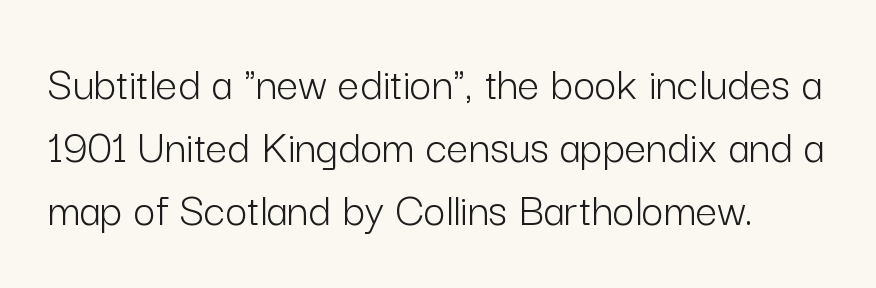
{"serif": "no", "italic": "no", "bold": "no", "weight": "light", "width": "normal", "stroke_contrast": "low", "x_height": "medium", "monospaced": "no", "underline": "no", "line_spacing": "normal", "line_spacing_ratio": 1.31, "letter_spacing": "normal", "letter_spacing_em": 0.0, "glyph_px": 48}
